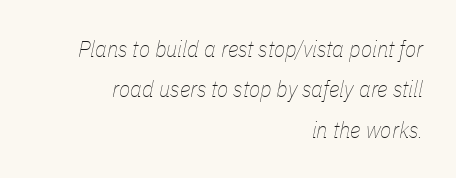
{"italic": "yes", "lean": "right", "slant_degrees": 11, "bold": "no", "underline": "no", "align": "right", "line_spacing_ratio": 1.76, "letter_spacing": "normal", "letter_spacing_em": 0.0, "glyph_px": 23}
